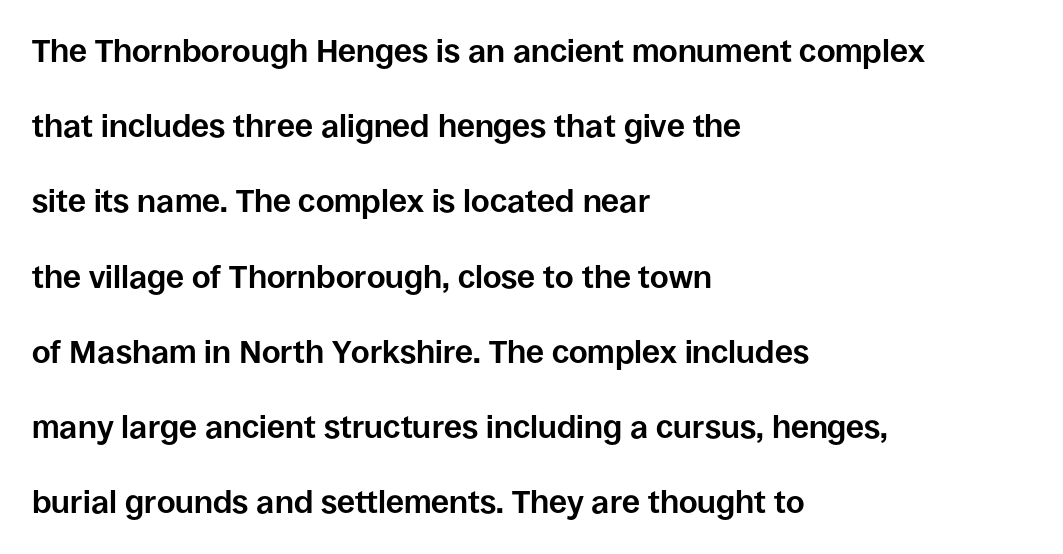
Font category for this specimen: sans-serif. Only glyphs here, with clear space below each row. As a designer I'd log this as weight 700, bold. Line spacing here is loose.
